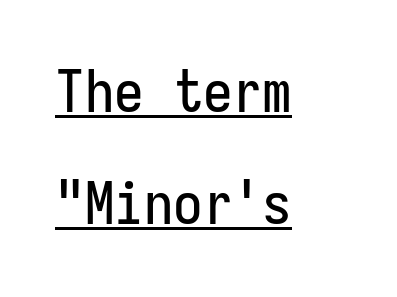
The image shows 59 px condensed sans-serif type, upright; set left-aligned, loose line spacing (1.9x), normal letter spacing, underlined; low stroke contrast and a medium x-height.
